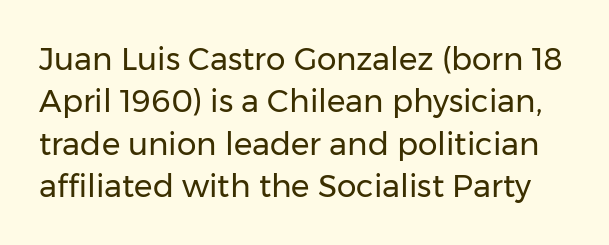
These lines are rendered in a variable-pitch font. If you measured baseline to baseline, you'd find a middling distance. The letters look calm and open, with moderate or lighter stems. Each row of text sits above clean, open space.
